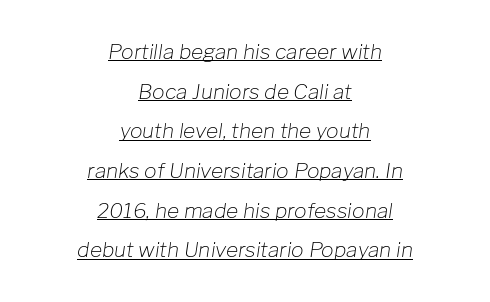
Q: Is the text bold? A: No.
Q: Is the text italic (slanted)? A: Yes, it leans right by about 8 degrees.
Q: Is the text underlined? A: Yes.
Q: How is the paragraph aligned? A: Centered.
Q: Is the spacing between letters normal or unusually wide? A: Normal.
